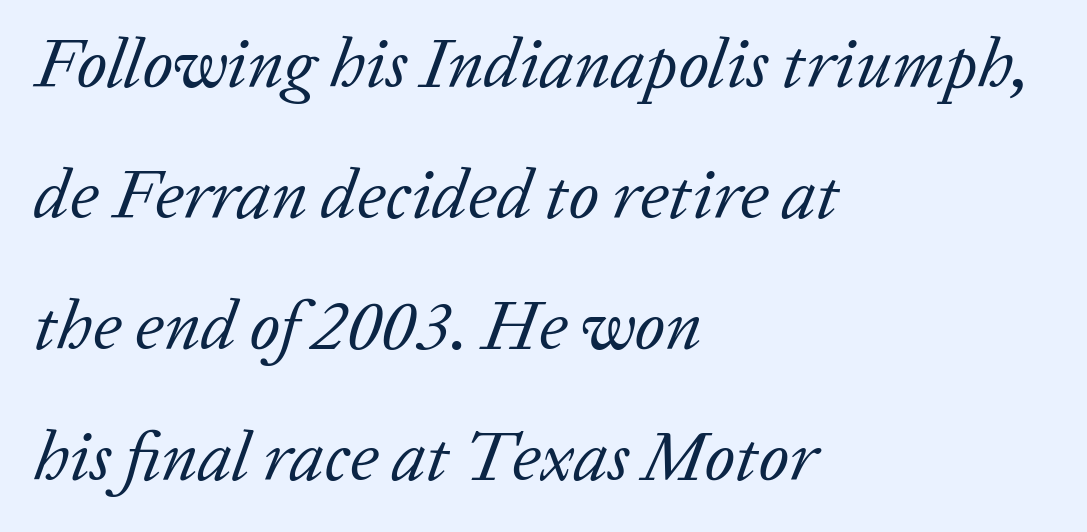
Q: Is the text bold? A: No.
Q: Is the text italic (slanted)? A: Yes, it leans right by about 20 degrees.
Q: Is the typeface a serif or a sans-serif typeface? A: Serif.
Q: Is the text underlined? A: No.
Q: How is the paragraph aligned? A: Left-aligned.
Q: Is the spacing between letters normal or unusually wide? A: Normal.
Q: Width (condensed, normal, or wide)? A: Normal.
Q: Stroke contrast? A: Low.
Q: x-height? A: Medium.
Q: Monospaced? A: No.
